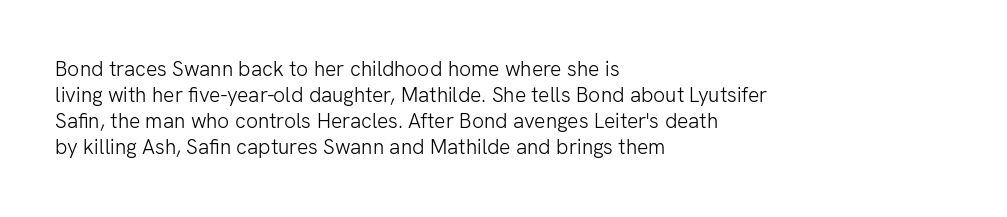
Q: Is the text bold? A: No.
Q: Is the text italic (slanted)? A: No, it is upright.
Q: Is the text underlined? A: No.
Q: How is the paragraph aligned? A: Left-aligned.
Q: Is the spacing between letters normal or unusually wide? A: Normal.
